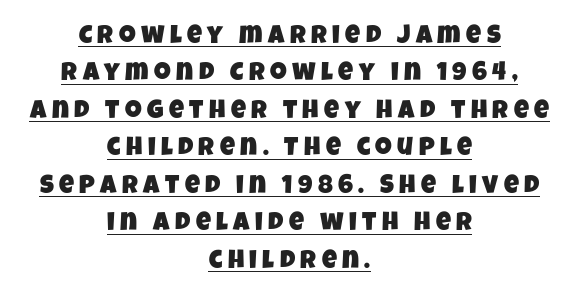
Q: Is the text underlined? A: Yes.
Q: How is the paragraph aligned? A: Centered.
Q: Is the spacing between letters normal or unusually wide? A: Unusually wide.
Q: Is the spacing between lines tight, normal or loose? A: Normal.
